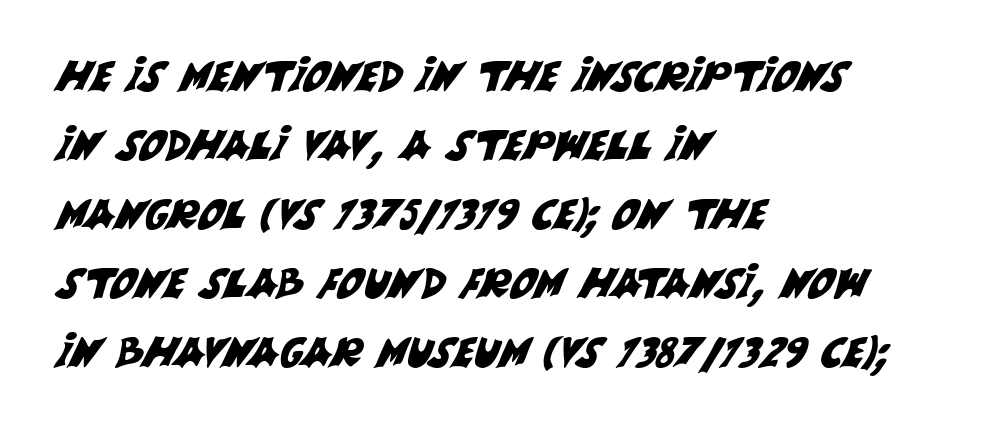
Q: Is the typeface a serif or a sans-serif typeface? A: Sans-serif.
Q: Is the text underlined? A: No.
Q: How is the paragraph aligned? A: Left-aligned.
Q: Is the spacing between letters normal or unusually wide? A: Normal.
Q: Is the spacing between lines tight, normal or loose? A: Normal.
Q: Width (condensed, normal, or wide)? A: Normal.
Q: Stroke contrast? A: Medium.
Q: x-height? A: Large.
Q: Monospaced? A: No.
